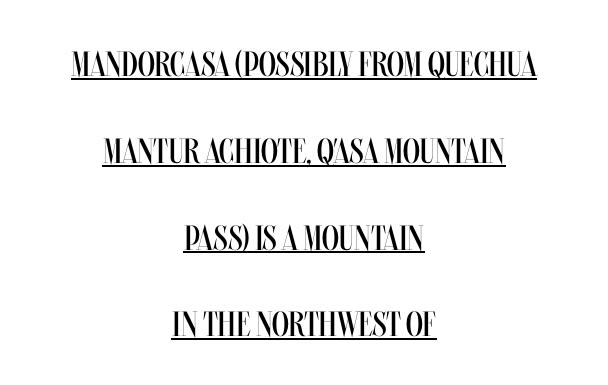
The string is rendered with underlining switched on. Bold? No — there's no thickening of the strokes. Upright lettering throughout. Each letter keeps its own natural width here, so spacing adapts to shape. Students, observe: this is what heavily led, spacious text looks like.
